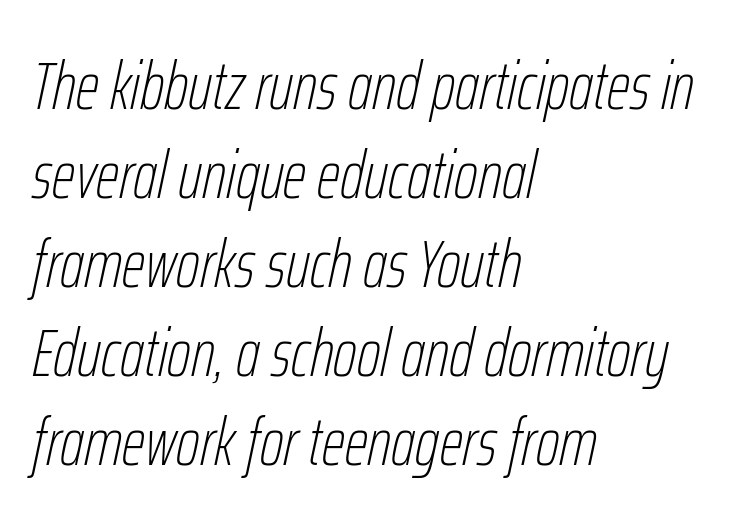
These lines keep a tight, regular rhythm from letter to letter. Think of a printed novel: that variable character pitch is what you see here. Glance below the letters and you will spot only blank space. The paragraph has a hard left edge and a soft right edge.
